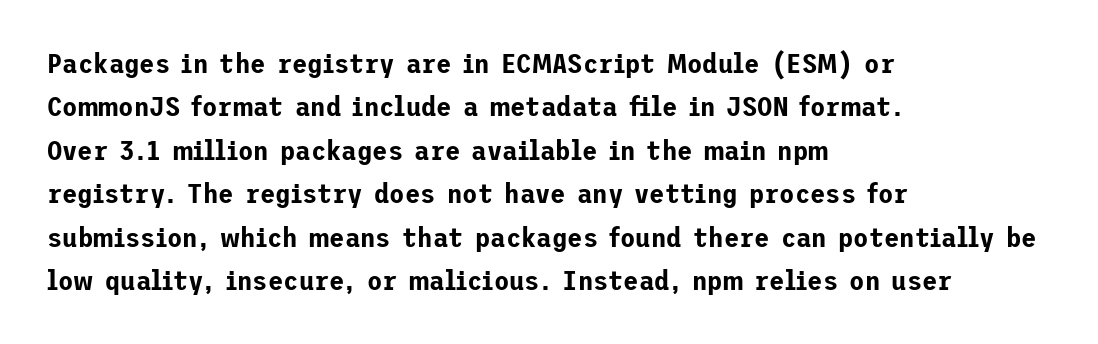
The image shows 28 px sans-serif type, upright; set left-aligned, normal line spacing (1.55x), normal letter spacing, not underlined; low stroke contrast and a medium x-height.
